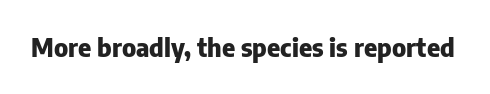
{"italic": "no", "bold": "yes", "underline": "no", "letter_spacing": "normal", "letter_spacing_em": 0.0, "glyph_px": 25}
